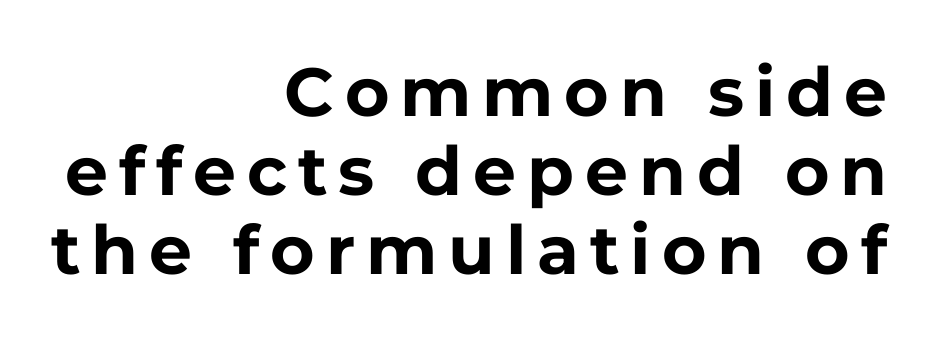
The image shows 68 px bold sans-serif type, upright; set right-aligned, line spacing 1.16x, not underlined; low stroke contrast and a medium x-height.
